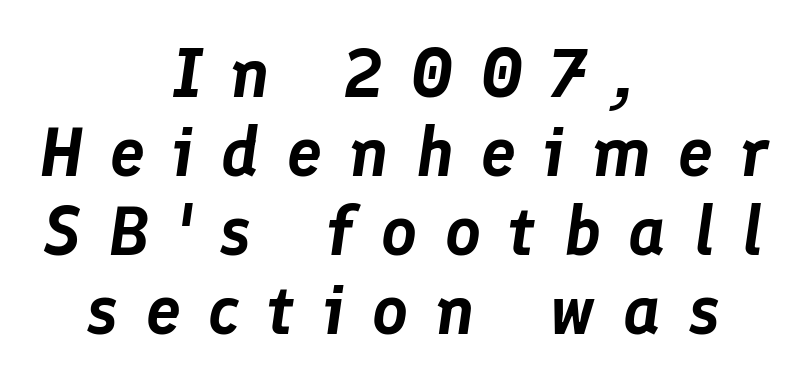
Q: Is the text italic (slanted)? A: Yes, it leans right by about 8 degrees.
Q: Is the text underlined? A: No.
Q: How is the paragraph aligned? A: Centered.
Q: Is the spacing between letters normal or unusually wide? A: Unusually wide.
Q: Is the spacing between lines tight, normal or loose? A: Tight.
Q: Width (condensed, normal, or wide)? A: Normal.
Q: Stroke contrast? A: Low.
Q: x-height? A: Medium.
Q: Monospaced? A: No.
